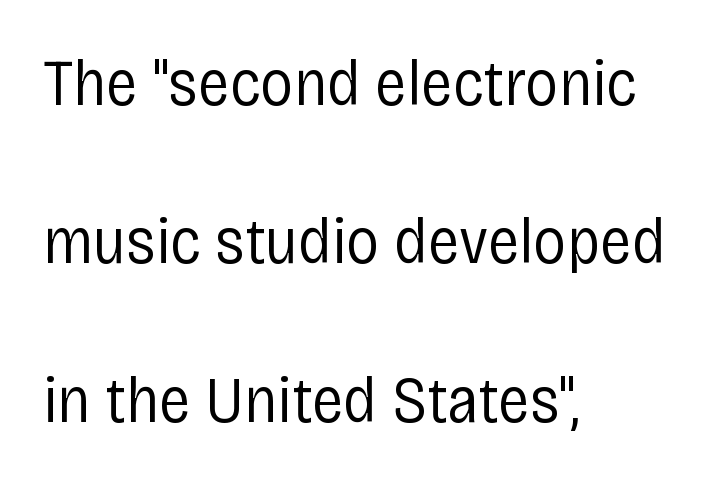
The image shows 66 px regular-weight, condensed sans-serif type, upright; set left-aligned, loose line spacing (2.4x), normal letter spacing, not underlined; low stroke contrast and a large x-height.
